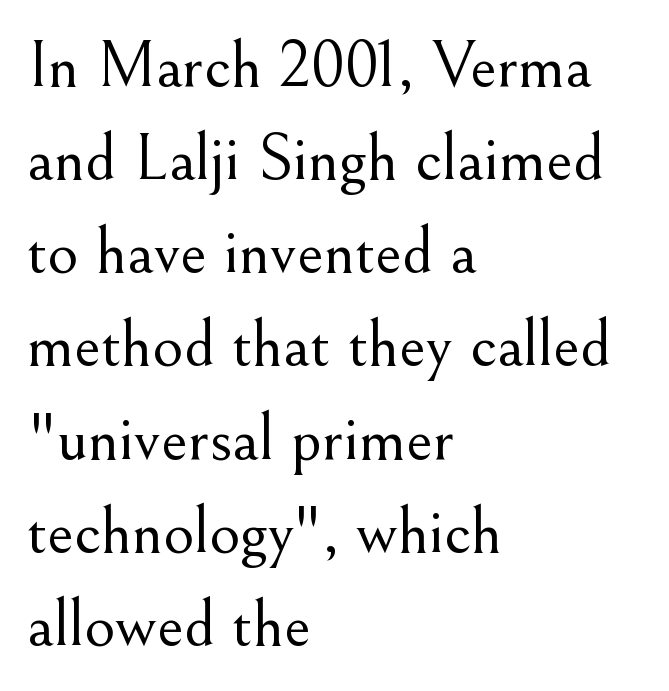
The letters sit at their default tracking, neither squeezed nor spread. Heft: none added — not bold. The ragged edge is on the right, which tells us the setting is flush left. Ascenders rise straight up at ninety degrees.
